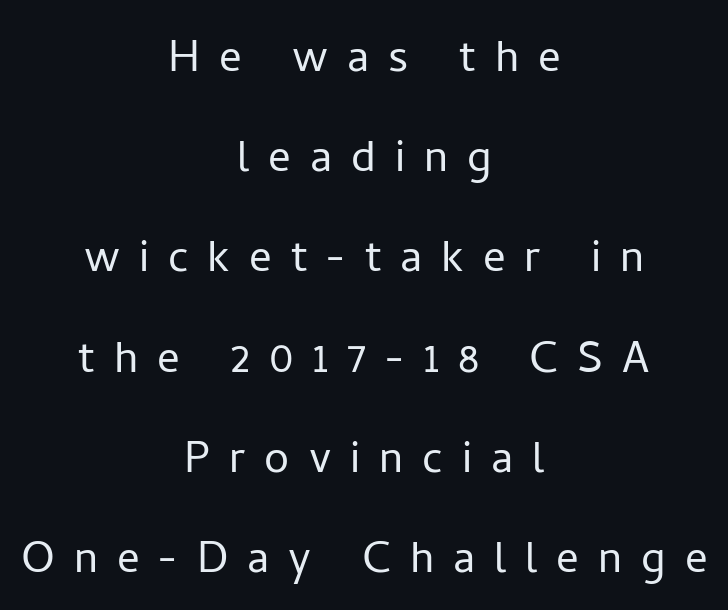
The image shows 56 px light sans-serif type, upright; set centered, line spacing 1.79x, unusually wide letter spacing (+0.34 em), not underlined; low stroke contrast and a medium x-height.
